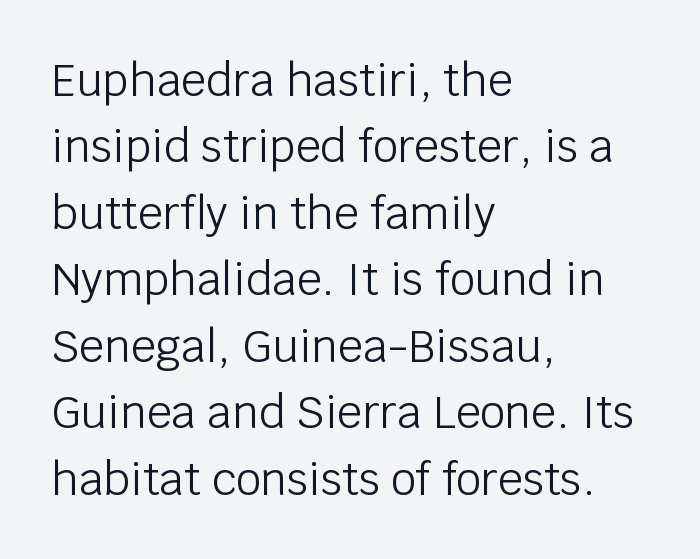
{"serif": "no", "italic": "no", "bold": "no", "weight": "light", "width": "normal", "stroke_contrast": "low", "x_height": "large", "monospaced": "no", "underline": "no", "align": "left", "line_spacing": "normal", "line_spacing_ratio": 1.51, "letter_spacing": "normal", "letter_spacing_em": 0.0, "glyph_px": 44}
